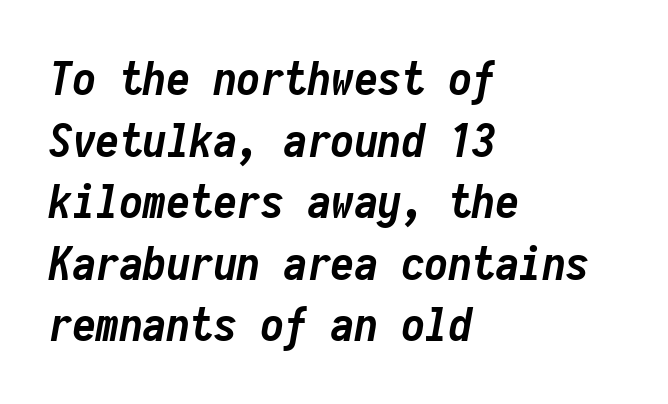
The image shows 47 px semibold, condensed type, italic (leaning right), monospaced; set left-aligned, normal line spacing (1.31x), normal letter spacing, not underlined; low stroke contrast and a medium x-height.
